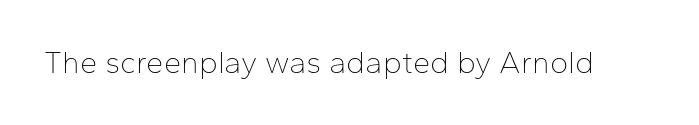
{"serif": "no", "italic": "no", "bold": "no", "weight": "thin", "width": "normal", "stroke_contrast": "low", "x_height": "medium", "monospaced": "no", "underline": "no", "letter_spacing": "normal", "letter_spacing_em": 0.0, "glyph_px": 31}
